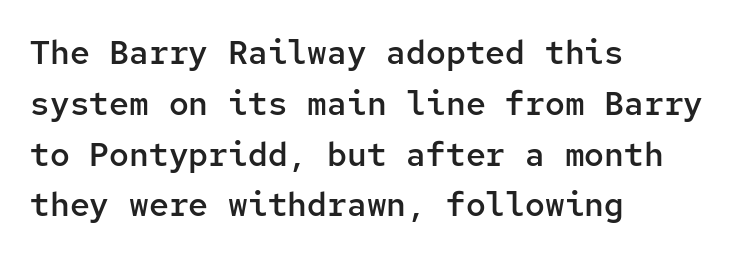
{"serif": "no", "italic": "no", "bold": "semi", "weight": "semibold", "width": "normal", "stroke_contrast": "low", "x_height": "medium", "monospaced": "yes", "underline": "no", "align": "left", "line_spacing": "normal", "line_spacing_ratio": 1.54, "letter_spacing": "normal", "letter_spacing_em": 0.0, "glyph_px": 33}
